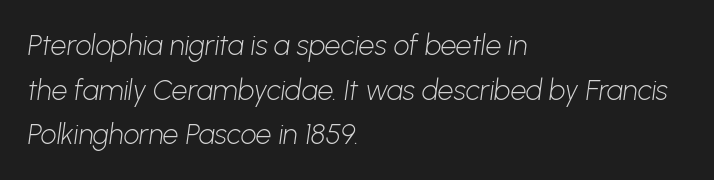
Tracking here is standard; glyphs follow each other at the usual distance. The face used here is proportionally spaced, like ordinary book or web type. Is the stroke heavy? The answer is a plain regular-or-lighter. Left-aligned paragraph, ragged on the right. Examine the stroke ends and you'll find no serifs. No word sits above an underline.
